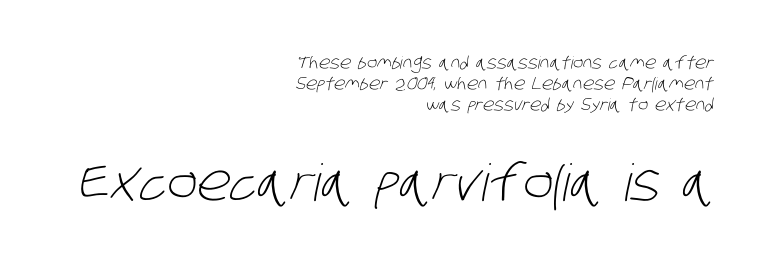
Q: Is the text bold? A: No.
Q: Is the typeface a serif or a sans-serif typeface? A: Sans-serif.
Q: Is the text underlined? A: No.
Q: How is the paragraph aligned? A: Right-aligned.
Q: Is the spacing between letters normal or unusually wide? A: Normal.
Q: Which block of text is set in a larger size, the first (top) or the second (bottom)? A: The second (bottom) one.
Q: Width (condensed, normal, or wide)? A: Condensed.
Q: Stroke contrast? A: Low.
Q: x-height? A: Large.
Q: Monospaced? A: No.
